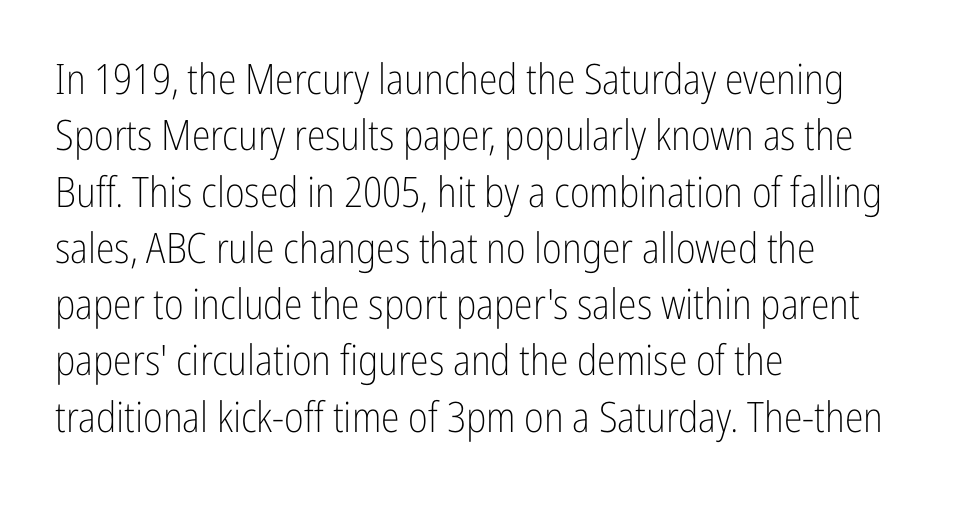
The image shows 42 px light, condensed sans-serif type, upright; set left-aligned, normal line spacing (1.34x), normal letter spacing, not underlined; low stroke contrast and a medium x-height.
